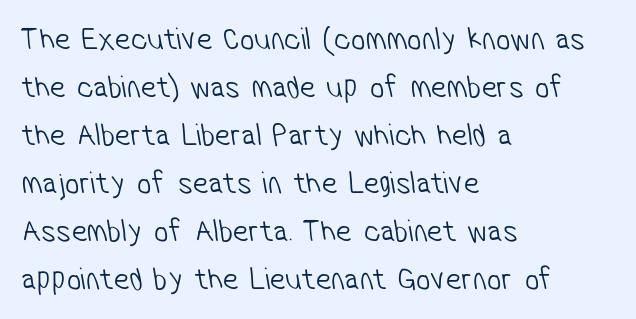
The image shows 32 px light, condensed sans-serif type; set left-aligned, normal line spacing (1.5x), normal letter spacing, not underlined; low stroke contrast and a medium x-height.
